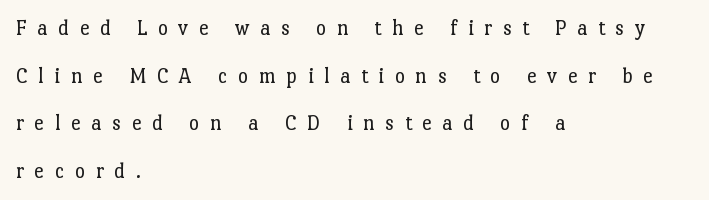
Q: Is the text bold? A: No.
Q: Is the text italic (slanted)? A: No, it is upright.
Q: Is the text underlined? A: No.
Q: How is the paragraph aligned? A: Left-aligned.
Q: Is the spacing between letters normal or unusually wide? A: Unusually wide.
Q: Is the spacing between lines tight, normal or loose? A: Loose.
